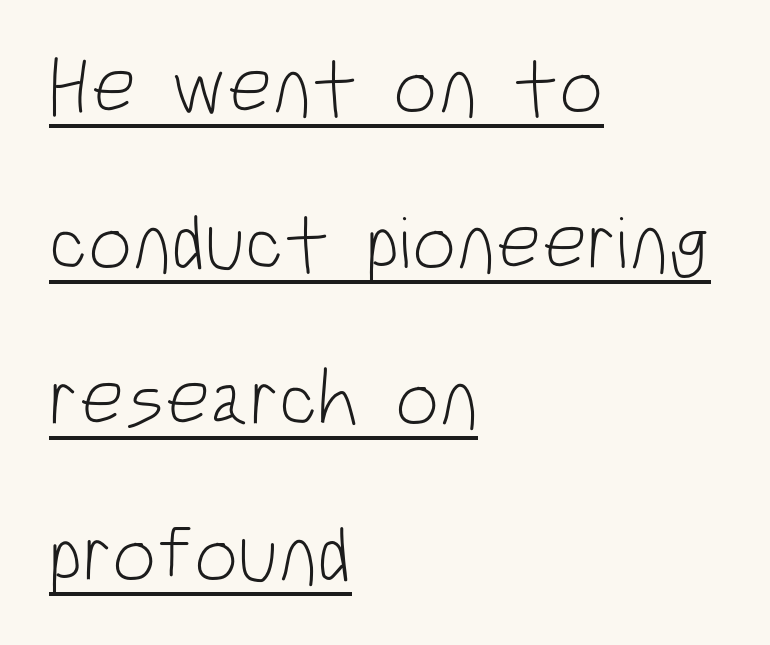
The image shows 78 px light, condensed sans-serif type, upright; set left-aligned, loose line spacing (2.0x), normal letter spacing, underlined; low stroke contrast and a large x-height.
